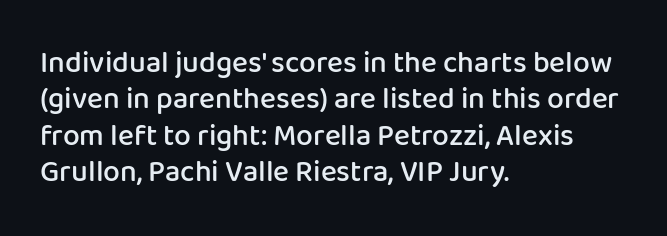
Q: Is the text bold? A: Semi-bold.
Q: Is the text italic (slanted)? A: No, it is upright.
Q: Is the typeface a serif or a sans-serif typeface? A: Sans-serif.
Q: Is the text underlined? A: No.
Q: How is the paragraph aligned? A: Left-aligned.
Q: Is the spacing between letters normal or unusually wide? A: Normal.
Q: Width (condensed, normal, or wide)? A: Normal.
Q: Stroke contrast? A: Low.
Q: x-height? A: Medium.
Q: Monospaced? A: No.
